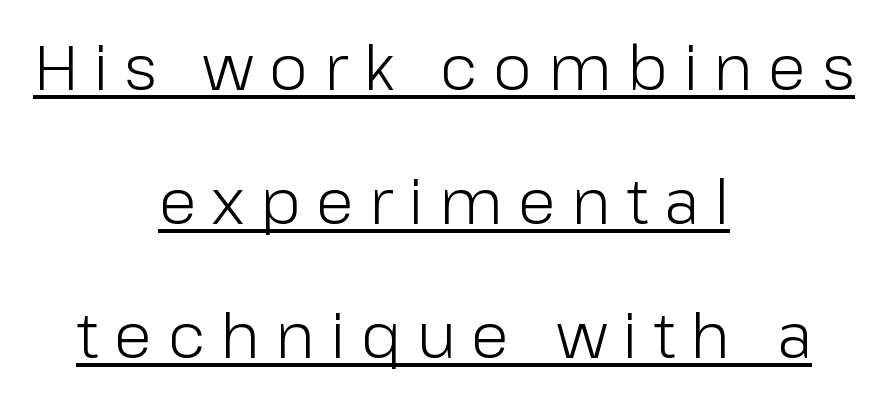
Q: Is the text bold? A: No.
Q: Is the text italic (slanted)? A: No, it is upright.
Q: Is the typeface a serif or a sans-serif typeface? A: Sans-serif.
Q: Is the text underlined? A: Yes.
Q: How is the paragraph aligned? A: Centered.
Q: Is the spacing between letters normal or unusually wide? A: Unusually wide.
Q: Is the spacing between lines tight, normal or loose? A: Loose.
Q: Width (condensed, normal, or wide)? A: Normal.
Q: Stroke contrast? A: Low.
Q: x-height? A: Medium.
Q: Monospaced? A: No.
